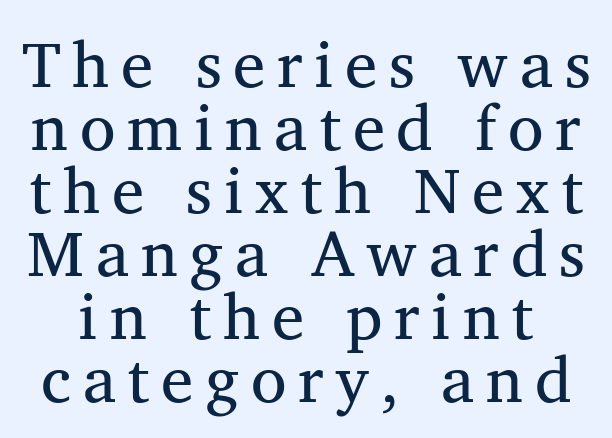
The image shows 65 px regular-weight serif type; set tight line spacing (0.97x), not underlined; medium stroke contrast and a medium x-height.
